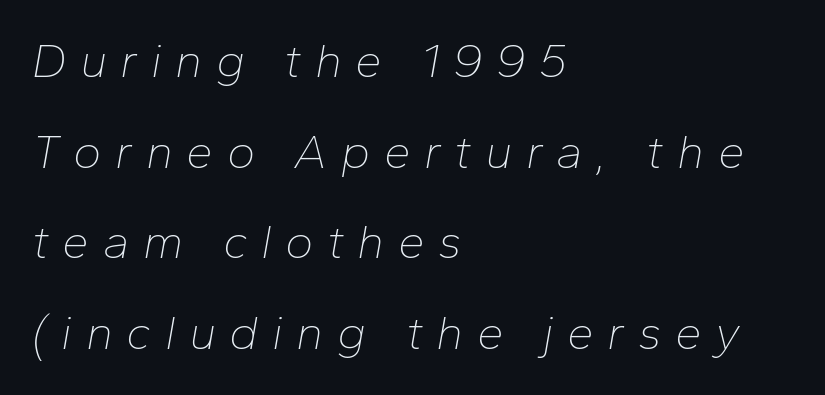
Spacing between characters has been opened up far beyond the box default. This sample has the flowing, uneven cadence of proportional lettering. The passage shown is not underscored anywhere. Vertical stems look standard width or narrower in stroke.
